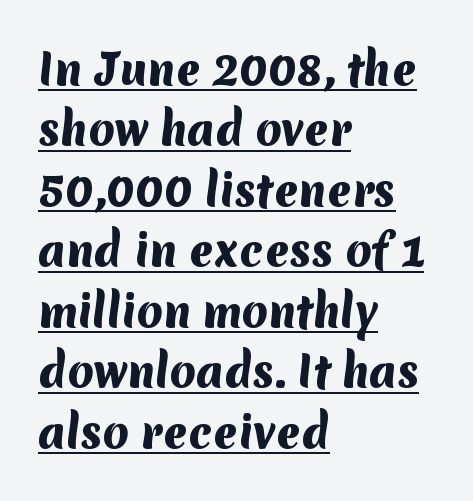
{"serif": "no", "bold": "yes", "weight": "heavy", "width": "normal", "stroke_contrast": "medium", "x_height": "medium", "monospaced": "no", "underline": "yes", "align": "left", "line_spacing": "normal", "line_spacing_ratio": 1.44, "letter_spacing": "normal", "letter_spacing_em": 0.0, "glyph_px": 42}
